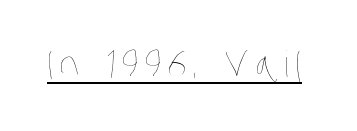
{"bold": "no", "weight": "thin", "width": "condensed", "stroke_contrast": "low", "x_height": "large", "monospaced": "no", "underline": "yes", "glyph_px": 36}
